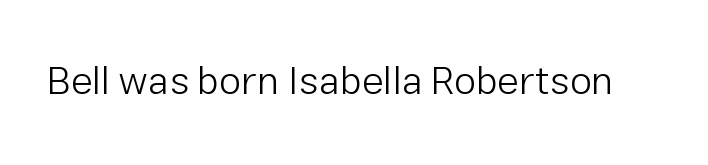
{"serif": "no", "italic": "no", "bold": "no", "weight": "light", "width": "normal", "stroke_contrast": "low", "x_height": "medium", "monospaced": "no", "underline": "no", "letter_spacing": "normal", "letter_spacing_em": 0.0, "glyph_px": 40}
